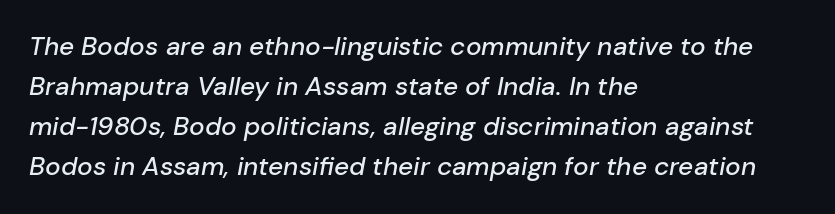
The image shows 26 px text type, italic (leaning right); set left-aligned, normal line spacing (1.54x), normal letter spacing, not underlined.
